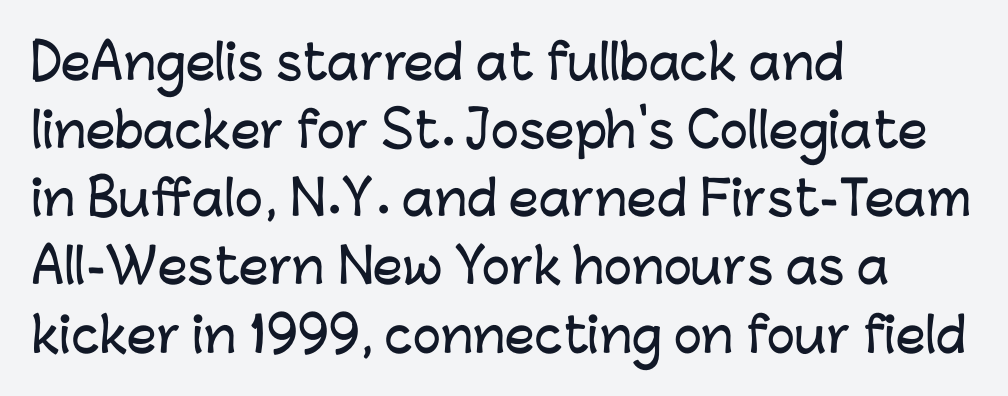
Q: Is the text italic (slanted)? A: No, it is upright.
Q: Is the typeface a serif or a sans-serif typeface? A: Sans-serif.
Q: Is the text underlined? A: No.
Q: How is the paragraph aligned? A: Left-aligned.
Q: Is the spacing between letters normal or unusually wide? A: Normal.
Q: Is the spacing between lines tight, normal or loose? A: Normal.
Q: Width (condensed, normal, or wide)? A: Normal.
Q: Stroke contrast? A: Low.
Q: x-height? A: Medium.
Q: Monospaced? A: No.
